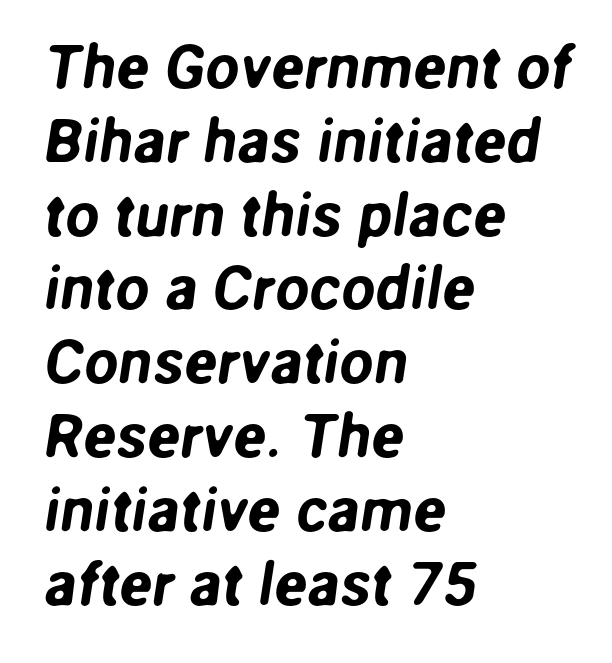
The image shows 61 px sans-serif type; set left-aligned, line spacing 1.21x, normal letter spacing, not underlined; low stroke contrast and a medium x-height.
